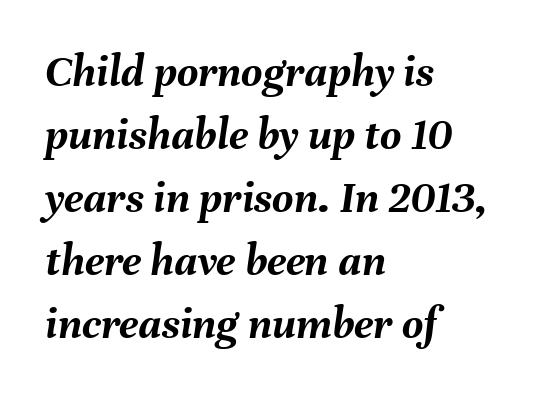
The image shows 46 px semibold type, italic (leaning right); set left-aligned, normal line spacing (1.37x), normal letter spacing, not underlined; medium stroke contrast and a medium x-height.
